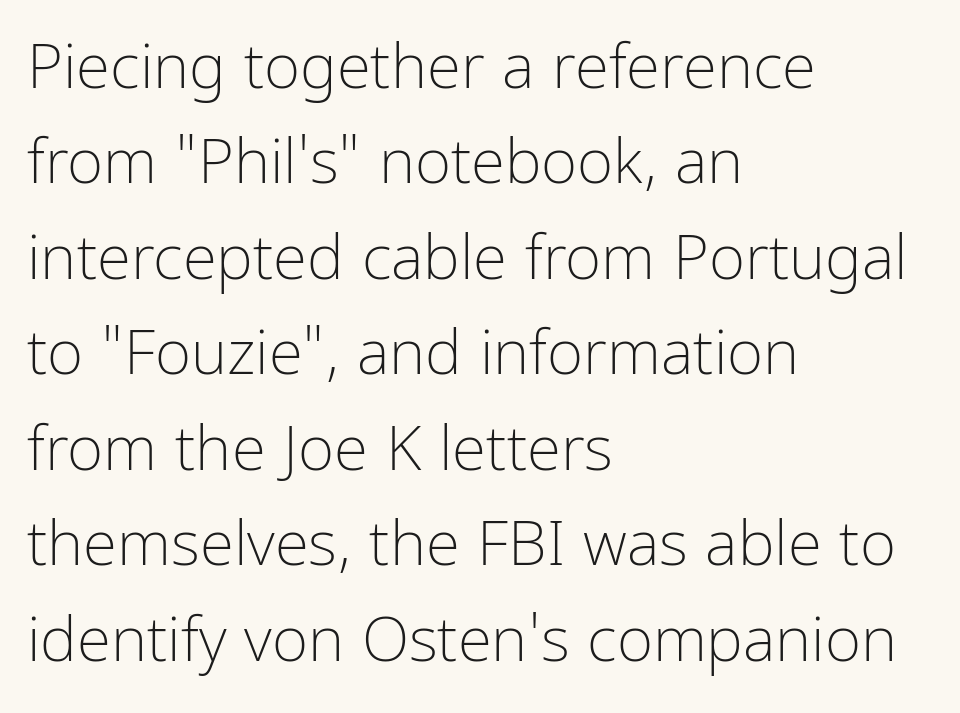
{"serif": "no", "italic": "no", "bold": "no", "weight": "light", "width": "condensed", "stroke_contrast": "low", "x_height": "medium", "monospaced": "no", "underline": "no", "align": "left", "line_spacing": "normal", "line_spacing_ratio": 1.54, "letter_spacing": "normal", "letter_spacing_em": 0.0, "glyph_px": 62}
